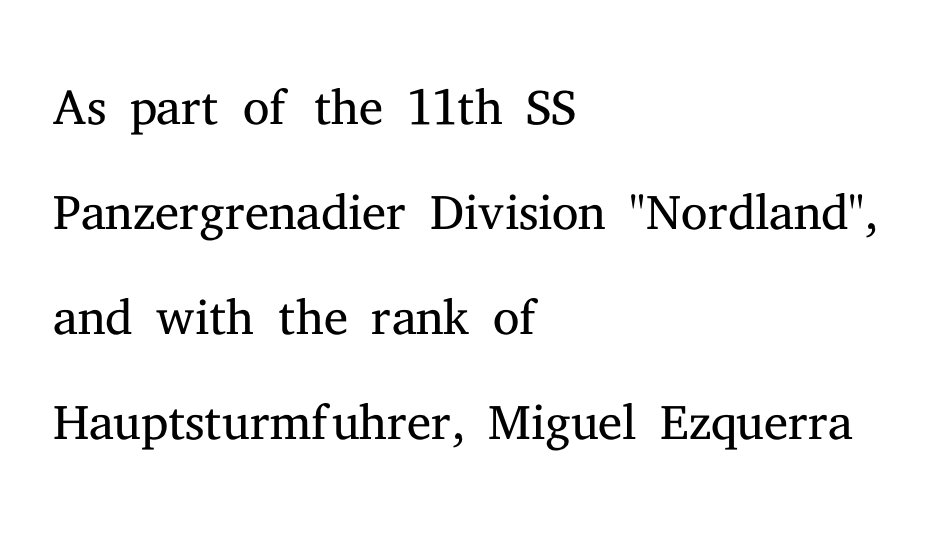
The image shows 75 px light serif type, upright; set left-aligned, normal line spacing (1.4x), normal letter spacing, not underlined; medium stroke contrast and a medium x-height.
